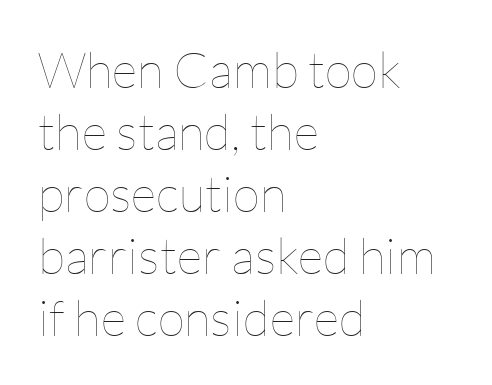
The image shows 50 px thin type, upright; set left-aligned, line spacing 1.24x, normal letter spacing, not underlined; low stroke contrast and a medium x-height.
